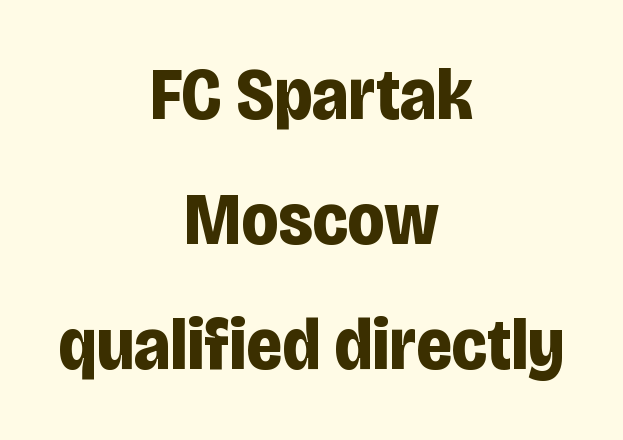
Q: Is the text bold? A: Yes.
Q: Is the text italic (slanted)? A: No, it is upright.
Q: Is the typeface a serif or a sans-serif typeface? A: Sans-serif.
Q: Is the text underlined? A: No.
Q: How is the paragraph aligned? A: Centered.
Q: Is the spacing between letters normal or unusually wide? A: Normal.
Q: Is the spacing between lines tight, normal or loose? A: Normal.
Q: Width (condensed, normal, or wide)? A: Condensed.
Q: Stroke contrast? A: Low.
Q: x-height? A: Large.
Q: Monospaced? A: No.
